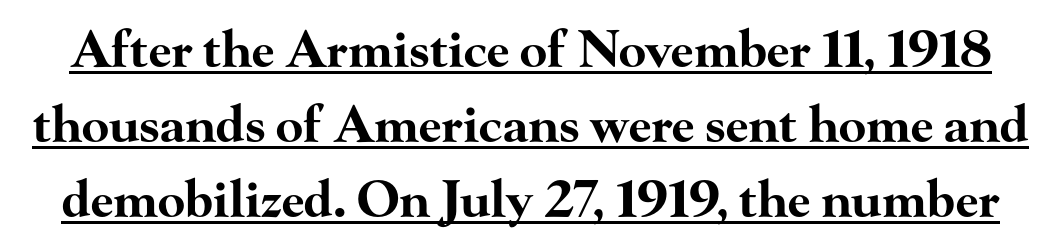
The image shows 50 px bold, wide serif type, upright; set normal line spacing (1.5x), normal letter spacing, underlined; high stroke contrast and a small x-height.
